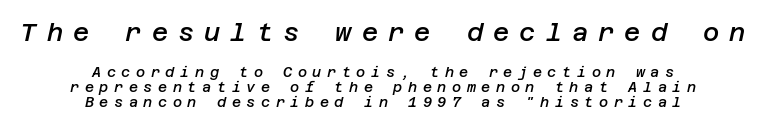
The image shows 25 px text type, italic (leaning right); set centered, tight line spacing (1.05x), unusually wide letter spacing (+0.4 em), not underlined; the first (top) block is 1.79x larger.
